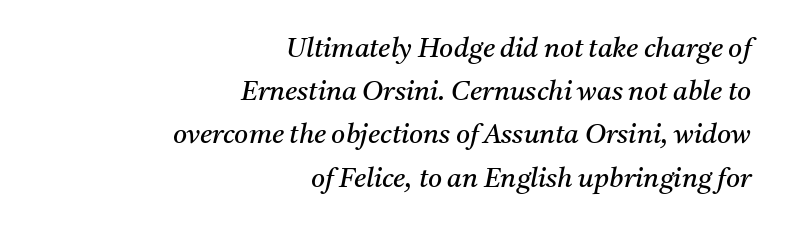
Q: Is the text bold? A: No.
Q: Is the text italic (slanted)? A: Yes, it leans right by about 11 degrees.
Q: Is the text underlined? A: No.
Q: How is the paragraph aligned? A: Right-aligned.
Q: Is the spacing between letters normal or unusually wide? A: Normal.
Q: Is the spacing between lines tight, normal or loose? A: Normal.
